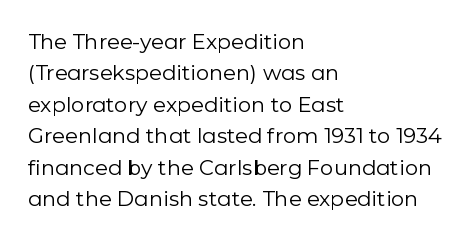
The image shows 21 px text type, upright; set left-aligned, normal line spacing (1.5x), normal letter spacing, not underlined.
